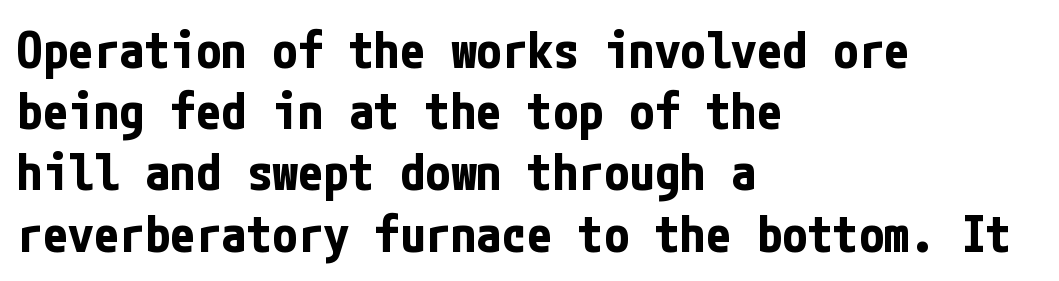
Descenders hang freely into open space. Notice how thick the strokes are: this is what a full bold looks like. No extra tracking has been applied to these lines. The typography opts for an upright posture over an oblique one. This sample is left-justified, so line endings fall wherever the words run out.
